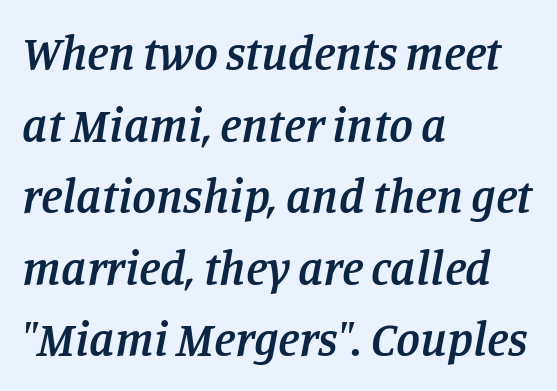
How would I describe the line gaps? Plain and ordinary. Weight check: semibold — heavier than regular, not quite bold. The face used here is rendered with its standard letterfit. Compared with a centered layout, this one pins lines to the left instead.
